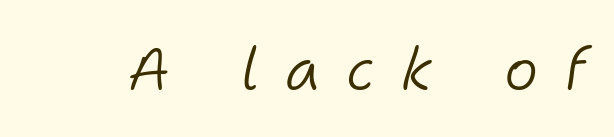
{"italic": "yes", "lean": "right", "slant_degrees": 11, "bold": "no", "weight": "light", "width": "normal", "stroke_contrast": "low", "x_height": "medium", "monospaced": "no", "underline": "no", "letter_spacing": "wide", "letter_spacing_em": 0.45, "glyph_px": 58}
